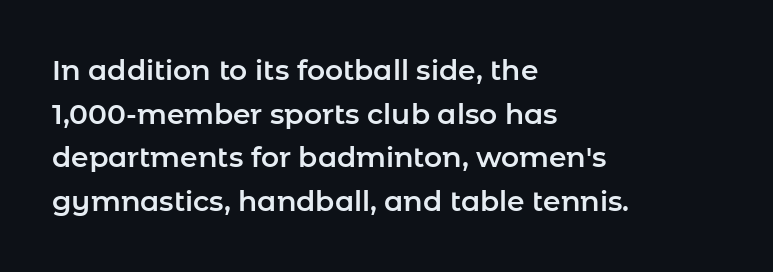
{"serif": "no", "italic": "no", "width": "normal", "stroke_contrast": "low", "x_height": "medium", "monospaced": "no", "underline": "no", "align": "left", "line_spacing": "normal", "line_spacing_ratio": 1.56, "letter_spacing": "normal", "letter_spacing_em": 0.0, "glyph_px": 28}
